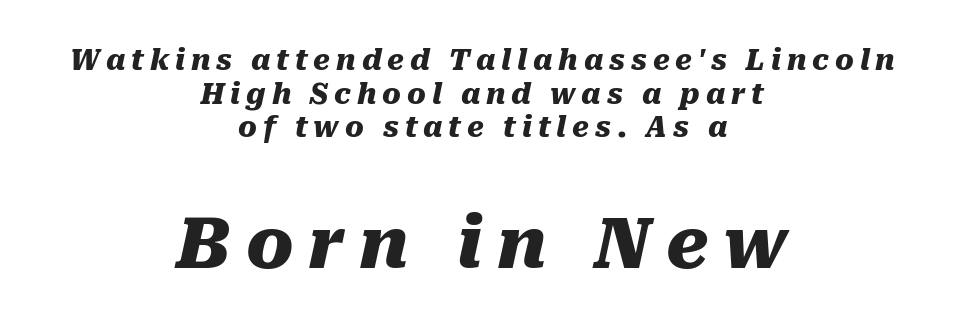
Q: Is the text bold? A: Yes.
Q: Is the text italic (slanted)? A: Yes, it leans right by about 10 degrees.
Q: Is the text underlined? A: No.
Q: How is the paragraph aligned? A: Centered.
Q: Is the spacing between letters normal or unusually wide? A: Unusually wide.
Q: Which block of text is set in a larger size, the first (top) or the second (bottom)? A: The second (bottom) one.
Q: Width (condensed, normal, or wide)? A: Normal.
Q: Stroke contrast? A: Medium.
Q: x-height? A: Medium.
Q: Monospaced? A: No.
